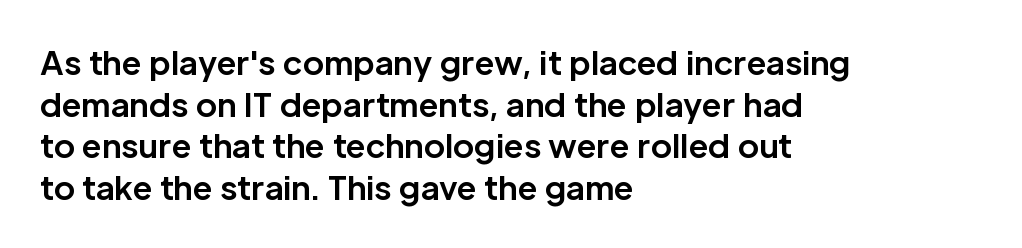
The image shows 32 px bold sans-serif type, upright; set left-aligned, normal line spacing (1.3x), normal letter spacing, not underlined; low stroke contrast and a medium x-height.
